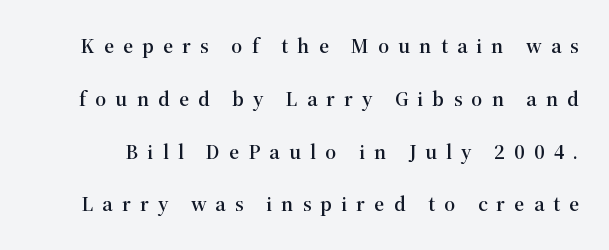
Q: Is the text italic (slanted)? A: No, it is upright.
Q: Is the text underlined? A: No.
Q: Is the spacing between letters normal or unusually wide? A: Unusually wide.
Q: Is the spacing between lines tight, normal or loose? A: Loose.
